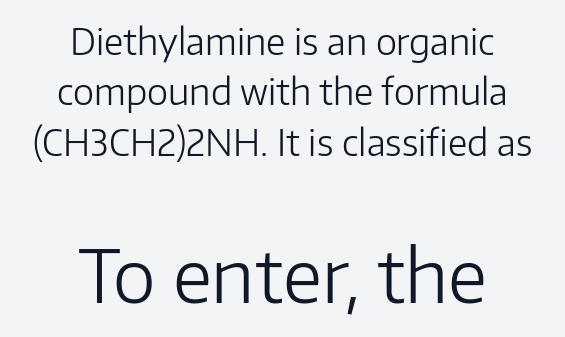
{"serif": "no", "italic": "no", "bold": "no", "weight": "light", "width": "normal", "stroke_contrast": "low", "x_height": "medium", "monospaced": "no", "underline": "no", "align": "center", "line_spacing": "normal", "line_spacing_ratio": 1.4, "letter_spacing": "normal", "letter_spacing_em": 0.0, "larger_block": "second", "size_ratio": 2.03, "glyph_px": 73}
